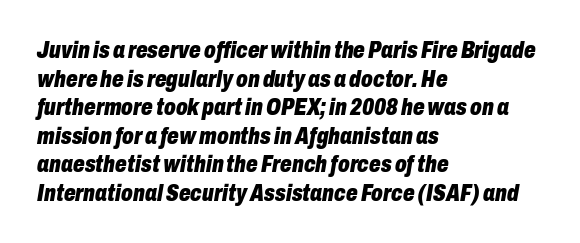
Letter spacing: default. The passage shown is emphatically bold. Visually the block forms a straight wall on the left and a jagged coastline on the right. Plain, unruled lines of type. Observe the lean: these are italic letterforms.
